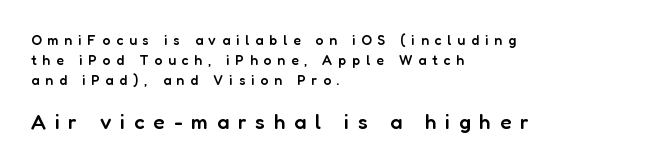
Block two is the big one; block one sits smaller above it. Characters remain perfectly vertical along every line. Which margin do the lines hug? The left one — the right edge is uneven. Vertically, the passage feels balanced, rows spaced as you'd expect. Heft: intermediate — a semibold. Type without underlining.
